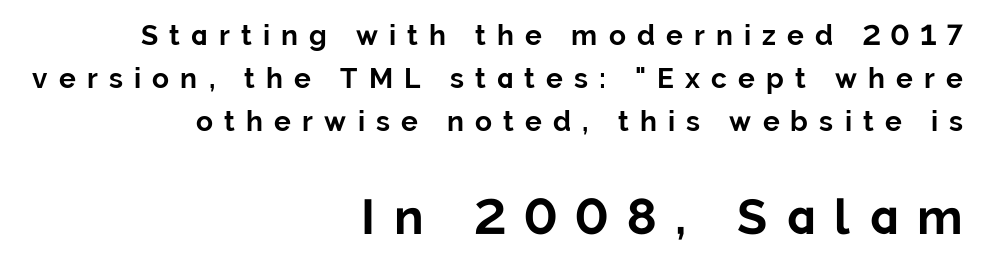
The image shows 49 px bold sans-serif type, upright; set right-aligned, normal line spacing (1.54x), unusually wide letter spacing (+0.4 em), not underlined; the second (bottom) block is 1.75x larger; low stroke contrast and a medium x-height.
